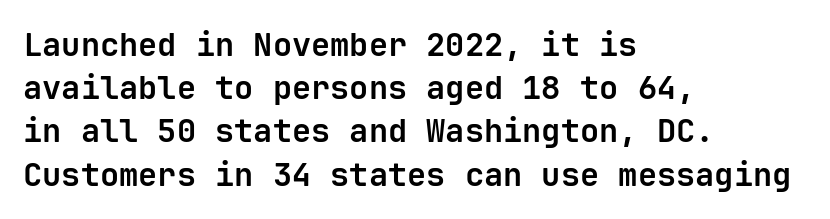
Fixed-width glyphs throughout — classic coding-font behaviour. Caption: multi-line text, flush left, ragged right. Does the leading feel generous? No, just average. The type sits square on the baseline with zero lean.
